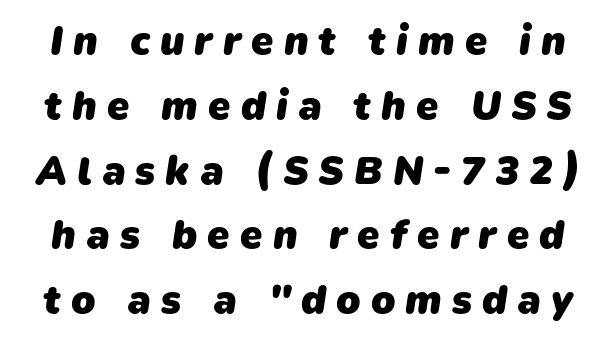
The line texture is sparse and dotted thanks to wide tracking. Underlining? Definitely not there. Nothing sits at the stroke ends, so this counts as sans-serif. Is this a fixed-width face? No — the glyphs have proportional, varying widths. Caption: bold face, heavy strokes. Quick note: interline space is typical.
